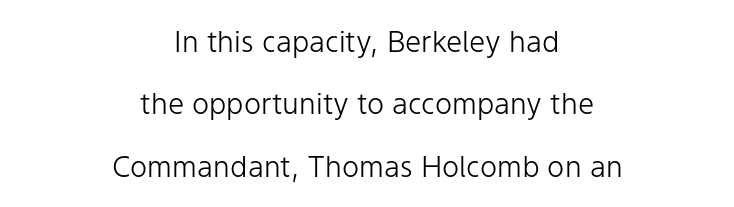
The image shows 29 px light sans-serif type, upright; set centered, loose line spacing (2.15x), normal letter spacing, not underlined; low stroke contrast and a medium x-height.
